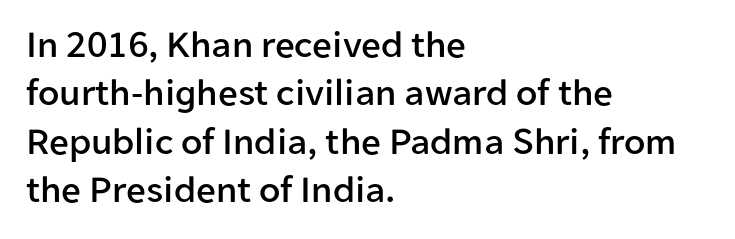
Q: Is the text italic (slanted)? A: No, it is upright.
Q: Is the typeface a serif or a sans-serif typeface? A: Sans-serif.
Q: Is the text underlined? A: No.
Q: How is the paragraph aligned? A: Left-aligned.
Q: Is the spacing between letters normal or unusually wide? A: Normal.
Q: Width (condensed, normal, or wide)? A: Normal.
Q: Stroke contrast? A: Low.
Q: x-height? A: Medium.
Q: Monospaced? A: No.
